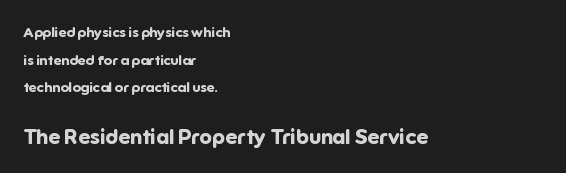
{"italic": "no", "bold": "yes", "underline": "no", "align": "left", "line_spacing": "loose", "line_spacing_ratio": 1.97, "letter_spacing": "normal", "letter_spacing_em": 0.0, "larger_block": "second", "size_ratio": 1.5, "glyph_px": 21}
